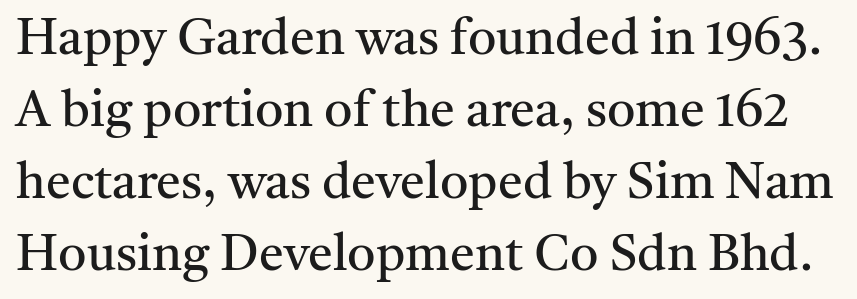
{"serif": "yes", "italic": "no", "bold": "no", "weight": "regular", "width": "normal", "stroke_contrast": "medium", "x_height": "medium", "monospaced": "no", "underline": "no", "line_spacing": "normal", "line_spacing_ratio": 1.44, "letter_spacing": "normal", "letter_spacing_em": 0.0, "glyph_px": 50}
